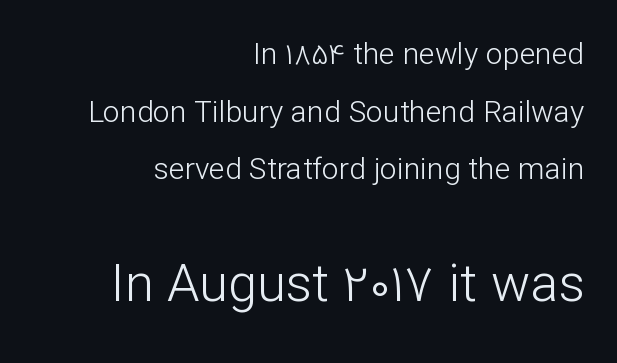
The image shows 52 px light sans-serif type, upright; set right-aligned, loose line spacing (1.92x), normal letter spacing, not underlined; the second (bottom) block is 1.73x larger; low stroke contrast and a medium x-height.
